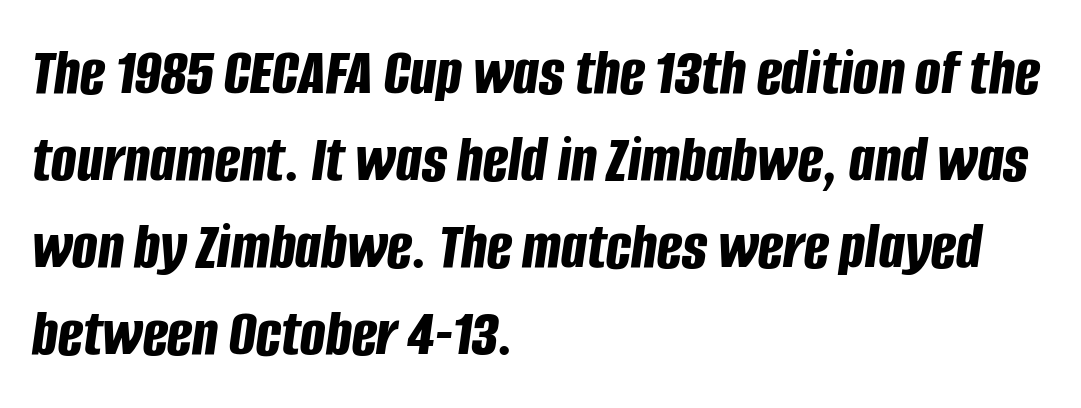
Strong, thick strokes mark this as bold type. Vertically, the passage feels balanced, rows spaced as you'd expect. This rendering leaves character spacing at its baseline value. Each letter keeps its own natural width here, so spacing adapts to shape. Is the type slanted? Yes — the strokes lean at a clear angle.
